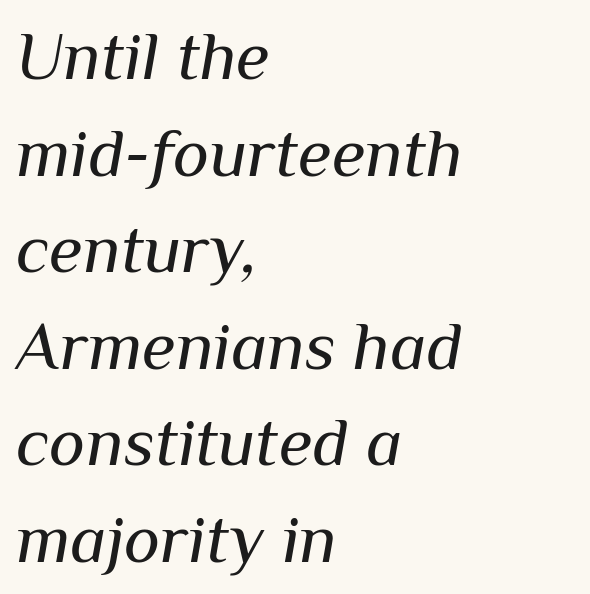
Q: Is the text bold? A: No.
Q: Is the text italic (slanted)? A: Yes, it leans right by about 10 degrees.
Q: Is the text underlined? A: No.
Q: How is the paragraph aligned? A: Left-aligned.
Q: Is the spacing between letters normal or unusually wide? A: Normal.
Q: Is the spacing between lines tight, normal or loose? A: Normal.
Q: Width (condensed, normal, or wide)? A: Normal.
Q: Stroke contrast? A: Medium.
Q: x-height? A: Medium.
Q: Monospaced? A: No.
